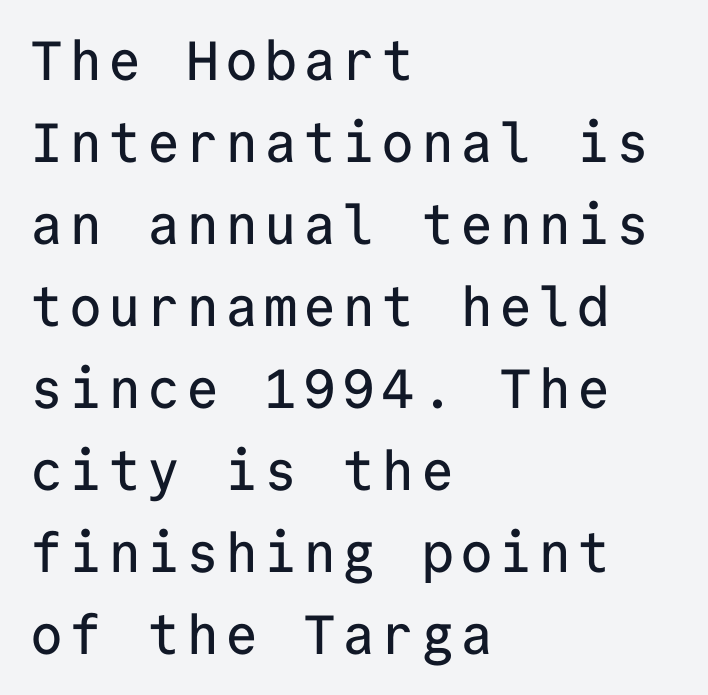
Q: Is the text italic (slanted)? A: No, it is upright.
Q: Is the typeface a serif or a sans-serif typeface? A: Sans-serif.
Q: Is the text underlined? A: No.
Q: How is the paragraph aligned? A: Left-aligned.
Q: Is the spacing between lines tight, normal or loose? A: Normal.
Q: Width (condensed, normal, or wide)? A: Normal.
Q: Stroke contrast? A: Low.
Q: x-height? A: Medium.
Q: Monospaced? A: Yes.
